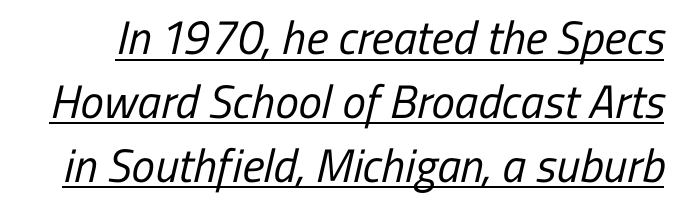
Q: Is the text bold? A: No.
Q: Is the typeface a serif or a sans-serif typeface? A: Sans-serif.
Q: Is the text underlined? A: Yes.
Q: Is the spacing between letters normal or unusually wide? A: Normal.
Q: Is the spacing between lines tight, normal or loose? A: Normal.
Q: Width (condensed, normal, or wide)? A: Condensed.
Q: Stroke contrast? A: Low.
Q: x-height? A: Medium.
Q: Monospaced? A: No.
